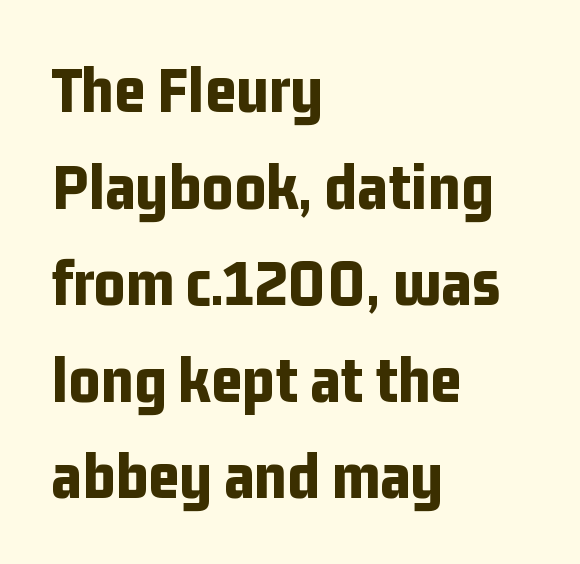
The image shows 68 px bold, condensed sans-serif type, upright; set left-aligned, normal line spacing (1.42x), normal letter spacing, not underlined; low stroke contrast and a medium x-height.
